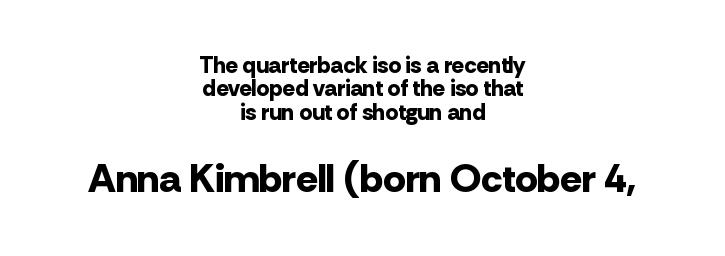
Italic: no, the glyphs are upright roman. Larger block? The one below; the one above is distinctly smaller. The lines in this sample share a center point and differ in where they start and stop. The typesetting leans heavy: a genuine bold. Stroke terminals: plain, sans-serif.
